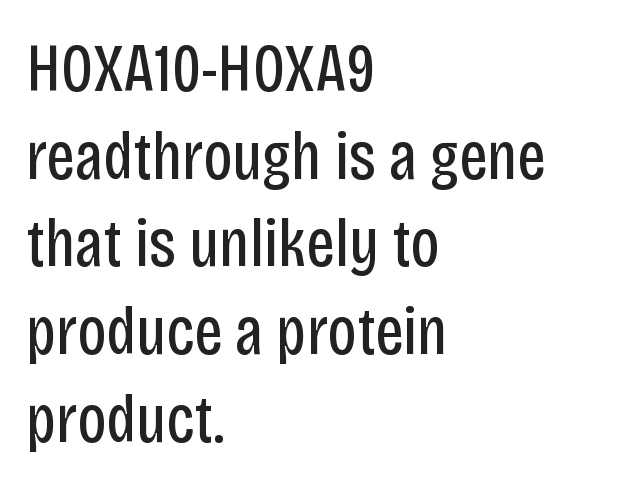
{"serif": "no", "italic": "no", "bold": "no", "weight": "regular", "width": "condensed", "stroke_contrast": "low", "x_height": "large", "monospaced": "no", "underline": "no", "align": "left", "line_spacing": "normal", "line_spacing_ratio": 1.27, "letter_spacing": "normal", "letter_spacing_em": 0.0, "glyph_px": 69}
